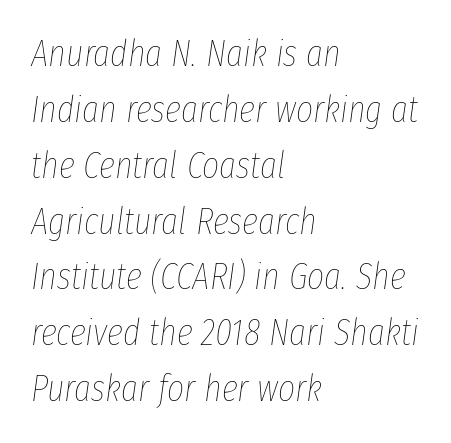
The image shows 37 px thin, condensed type, italic (leaning right); set left-aligned, normal line spacing (1.51x), normal letter spacing, not underlined; low stroke contrast and a medium x-height.
